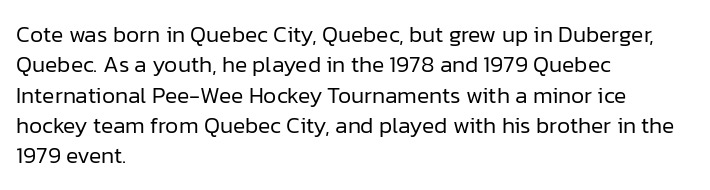
{"italic": "no", "bold": "no", "underline": "no", "align": "left", "line_spacing": "normal", "line_spacing_ratio": 1.32, "letter_spacing": "normal", "letter_spacing_em": 0.0, "glyph_px": 23}
